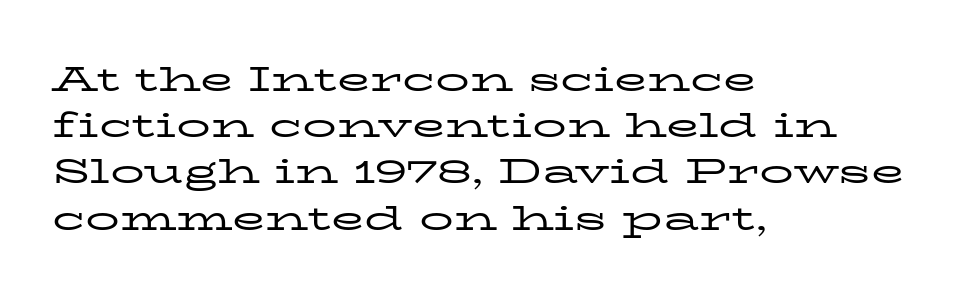
Little horizontal feet cap the strokes, marking this as serif type. The space directly below the letters is spotless. The letterforms sit shoulder to shoulder at normal distance. Is this a fixed-width face? No — the glyphs have proportional, varying widths. Is the stroke heavy? The answer is a plain regular-or-lighter.
